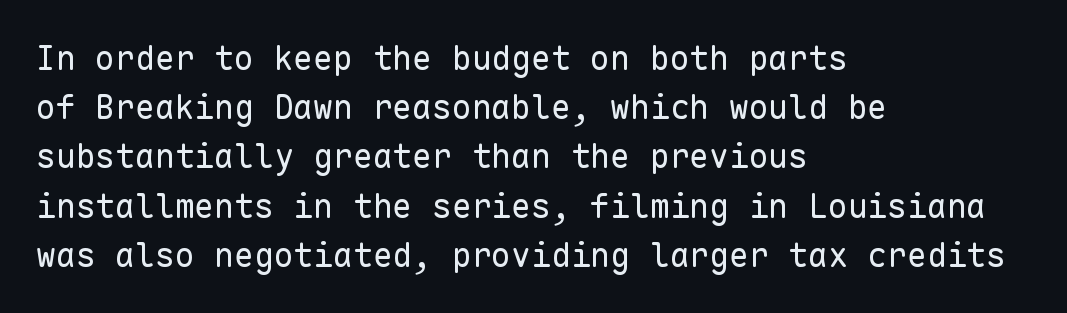
Q: Is the text bold? A: No.
Q: Is the text italic (slanted)? A: No, it is upright.
Q: Is the typeface a serif or a sans-serif typeface? A: Sans-serif.
Q: Is the text underlined? A: No.
Q: How is the paragraph aligned? A: Left-aligned.
Q: Is the spacing between letters normal or unusually wide? A: Normal.
Q: Is the spacing between lines tight, normal or loose? A: Normal.
Q: Width (condensed, normal, or wide)? A: Normal.
Q: Stroke contrast? A: Low.
Q: x-height? A: Medium.
Q: Monospaced? A: Yes.
